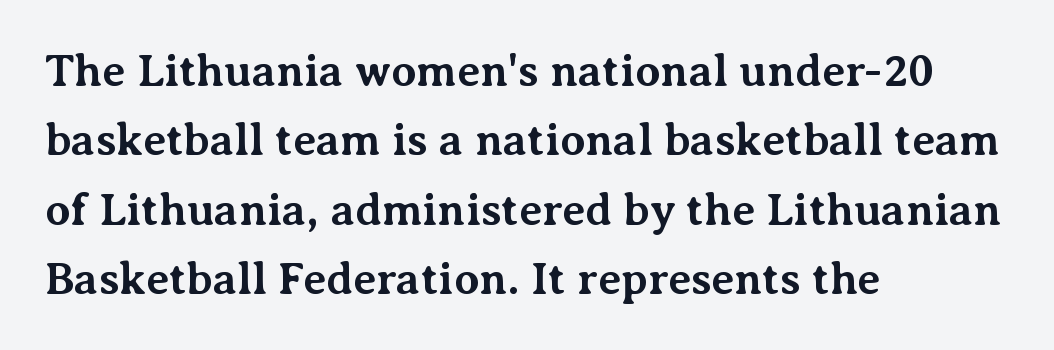
The image shows 45 px bold serif type, upright; set left-aligned, normal line spacing (1.54x), normal letter spacing, not underlined; medium stroke contrast and a medium x-height.
